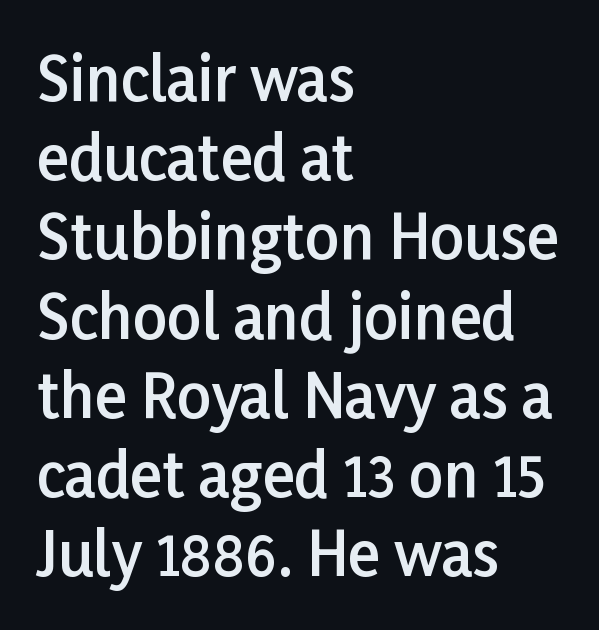
{"serif": "no", "italic": "no", "bold": "semi", "weight": "semibold", "width": "normal", "stroke_contrast": "low", "x_height": "medium", "monospaced": "no", "underline": "no", "align": "left", "line_spacing": "normal", "line_spacing_ratio": 1.32, "letter_spacing": "normal", "letter_spacing_em": 0.0, "glyph_px": 60}
